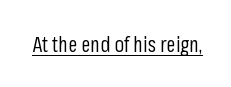
The image shows 21 px text type, upright; set normal letter spacing, underlined.
